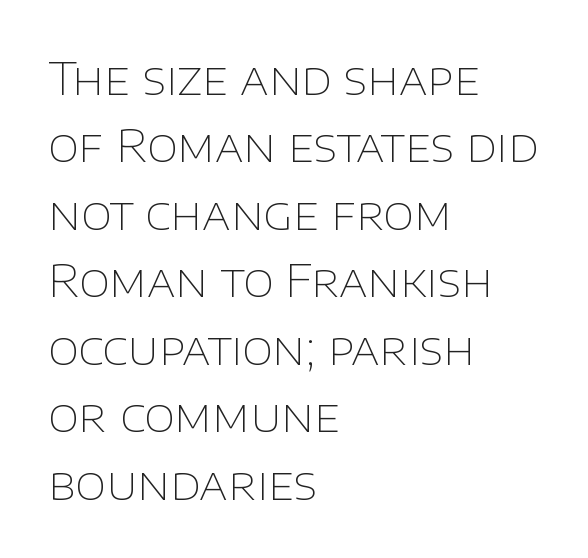
The image shows 45 px thin sans-serif type, upright; set left-aligned, normal line spacing (1.5x), normal letter spacing, not underlined; low stroke contrast and a large x-height.
